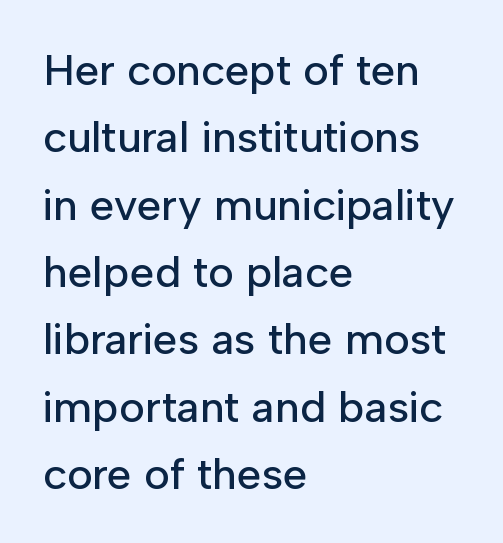
{"serif": "no", "italic": "no", "width": "normal", "stroke_contrast": "low", "x_height": "medium", "monospaced": "no", "underline": "no", "align": "left", "line_spacing": "normal", "line_spacing_ratio": 1.53, "letter_spacing": "normal", "letter_spacing_em": 0.0, "glyph_px": 44}
